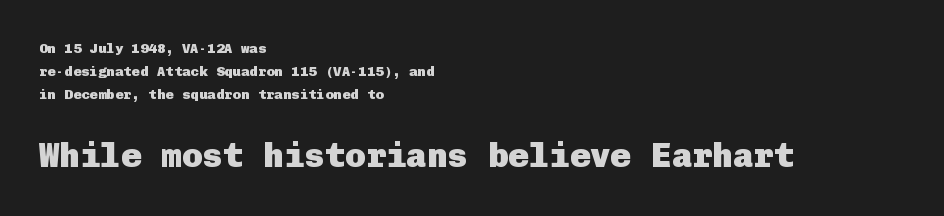
The image shows 34 px heavy sans-serif type, upright; set left-aligned, normal line spacing (1.65x), normal letter spacing, not underlined; the second (bottom) block is 2.43x larger; low stroke contrast and a medium x-height.
